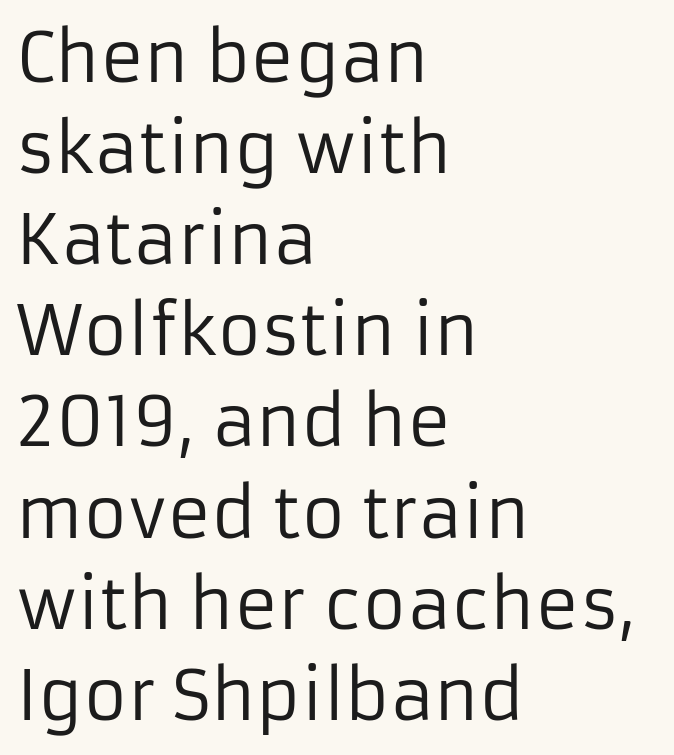
In terms of letterform style, serifs are entirely absent. Summary of vertical rhythm: regular, with standard interline spacing. The setting favours the left margin, as ordinary paragraphs usually do. Looks like regular typesetting: each glyph gets only the width it needs.
